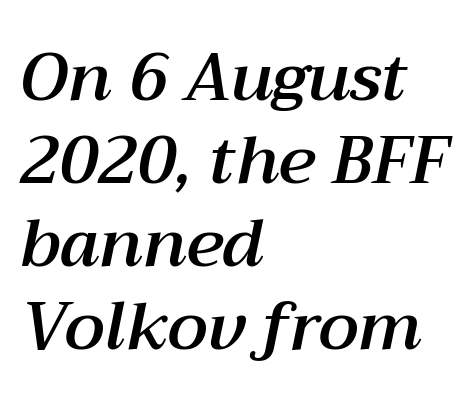
Decoration check: the copy has no underline. The rows are spaced the way most documents space them. The horizontal fit of the characters is conventional and even. If you drew a ruler down the left edge, every line would touch it.
